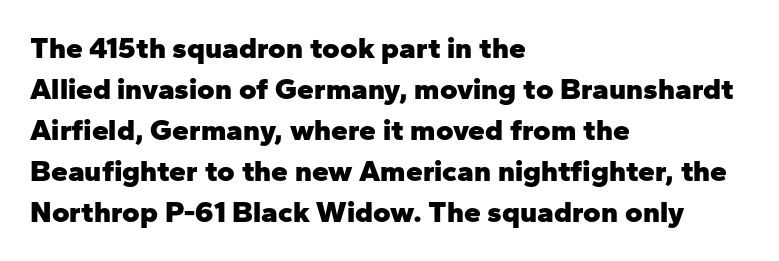
The image shows 30 px heavy sans-serif type, upright; set left-aligned, normal line spacing (1.37x), normal letter spacing, not underlined; low stroke contrast and a medium x-height.
